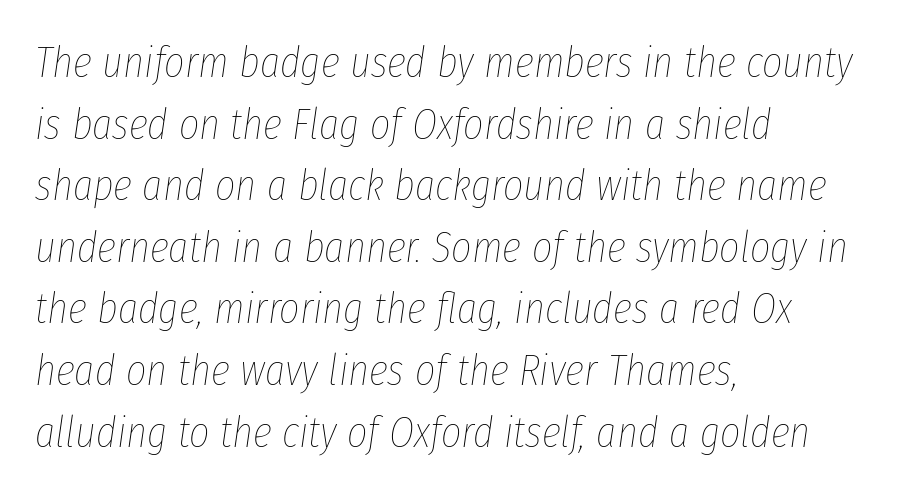
The image shows 44 px thin, condensed type, italic (leaning right); set left-aligned, normal line spacing (1.4x), normal letter spacing, not underlined; low stroke contrast and a medium x-height.
